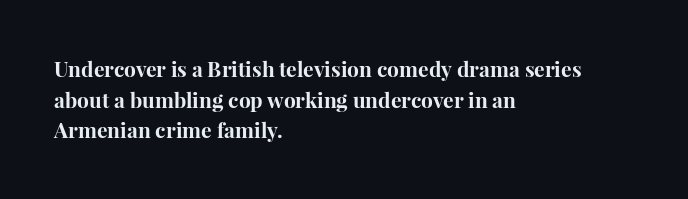
Glyph-to-glyph distance matches everyday printed text. If you drew a line through each stem, it would be perfectly vertical. Horizontal bands of white between lines are of average thickness. Type without underlining. The glyphs have the mass of a bold cut.
